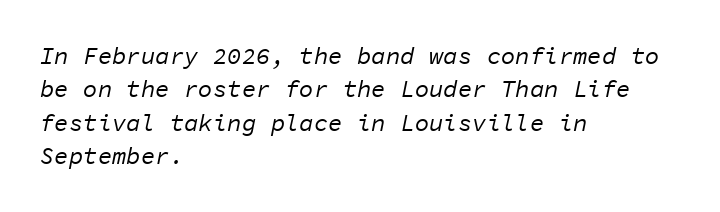
The image shows 24 px text type, italic (leaning right); set left-aligned, normal line spacing (1.39x), normal letter spacing, not underlined.
